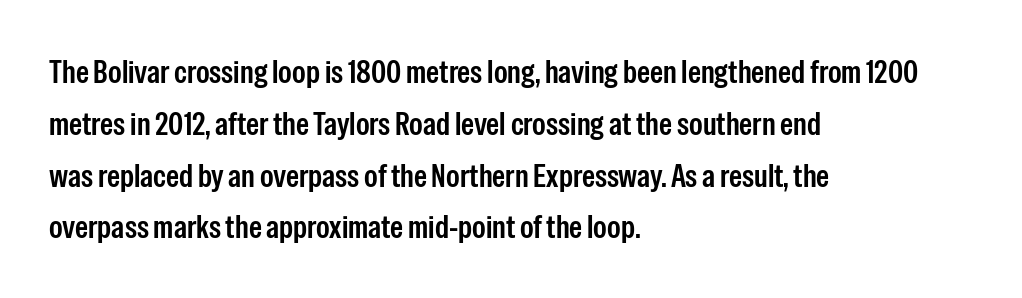
Q: Is the text bold? A: Semi-bold.
Q: Is the text italic (slanted)? A: No, it is upright.
Q: Is the typeface a serif or a sans-serif typeface? A: Sans-serif.
Q: Is the text underlined? A: No.
Q: How is the paragraph aligned? A: Left-aligned.
Q: Is the spacing between letters normal or unusually wide? A: Normal.
Q: Is the spacing between lines tight, normal or loose? A: Normal.
Q: Width (condensed, normal, or wide)? A: Condensed.
Q: Stroke contrast? A: Low.
Q: x-height? A: Medium.
Q: Monospaced? A: No.
